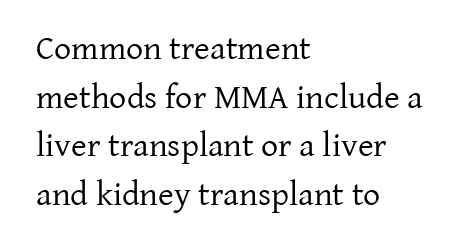
Bare-footed words on every line. The designer went with a serif here, giving each stem small feet. Which margin do the lines hug? The left one — the right edge is uneven. Heft: none added — not bold.
